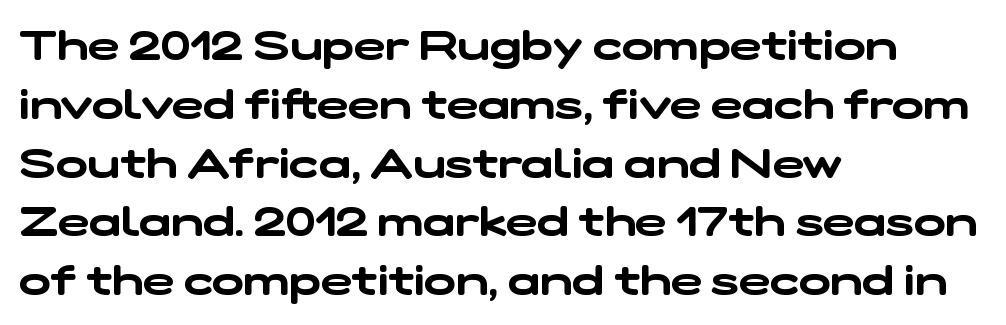
{"serif": "no", "width": "wide", "stroke_contrast": "low", "x_height": "medium", "monospaced": "no", "underline": "no", "align": "left", "line_spacing": "normal", "line_spacing_ratio": 1.4, "letter_spacing": "normal", "letter_spacing_em": 0.0, "glyph_px": 42}
